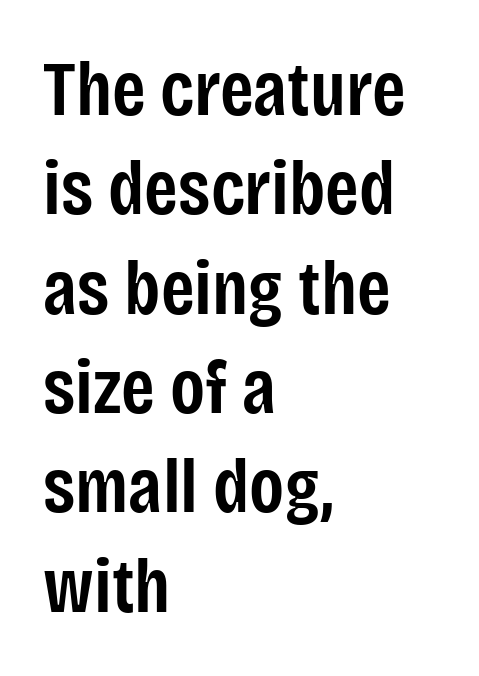
The image shows 77 px semibold, condensed sans-serif type, upright; set left-aligned, normal line spacing (1.29x), normal letter spacing, not underlined; low stroke contrast and a large x-height.
